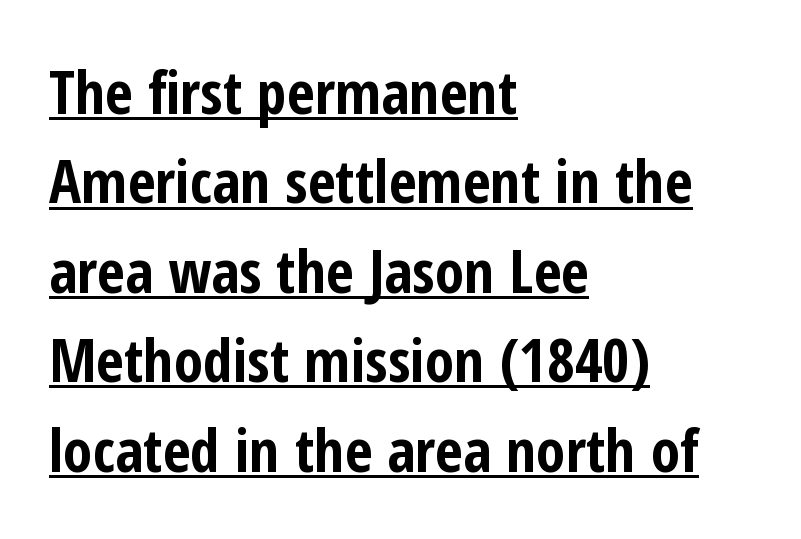
Q: Is the text bold? A: Yes.
Q: Is the text italic (slanted)? A: No, it is upright.
Q: Is the typeface a serif or a sans-serif typeface? A: Sans-serif.
Q: Is the text underlined? A: Yes.
Q: How is the paragraph aligned? A: Left-aligned.
Q: Is the spacing between letters normal or unusually wide? A: Normal.
Q: Is the spacing between lines tight, normal or loose? A: Normal.
Q: Width (condensed, normal, or wide)? A: Condensed.
Q: Stroke contrast? A: Low.
Q: x-height? A: Medium.
Q: Monospaced? A: No.
